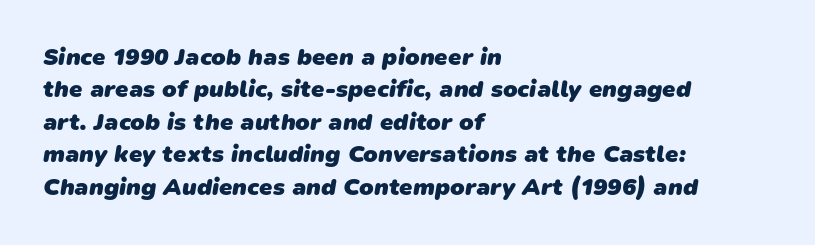
Q: Is the text bold? A: Yes.
Q: Is the text underlined? A: No.
Q: How is the paragraph aligned? A: Left-aligned.
Q: Is the spacing between letters normal or unusually wide? A: Normal.
Q: Is the spacing between lines tight, normal or loose? A: Normal.
